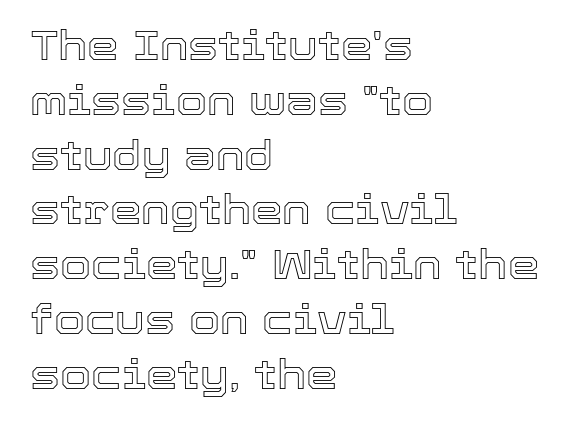
The image shows 40 px text type, upright; set left-aligned, normal line spacing (1.37x), normal letter spacing, not underlined; a medium x-height.
